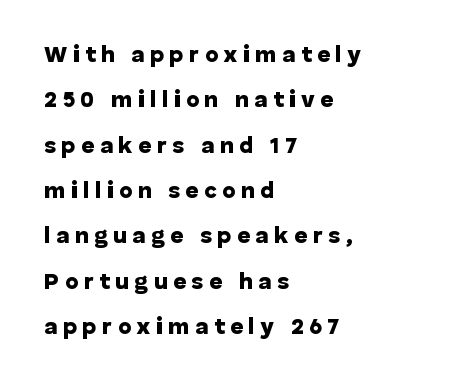
This block would shrink considerably if given ordinary leading; it's expanded now. Here the glyphs are tracked loosely, breaking word shapes into spaced letters. Does the weight exceed regular? Yes, all the way to bold. The typography opts for an upright posture over an oblique one. Teacher's note: observe the even left margin — that is flush-left alignment.
